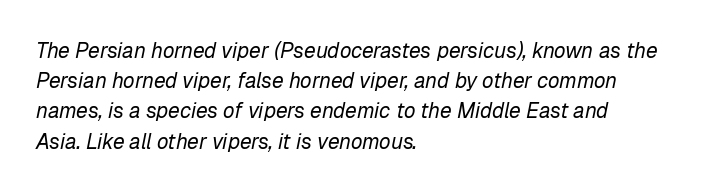
{"italic": "yes", "lean": "right", "slant_degrees": 12, "bold": "no", "underline": "no", "align": "left", "line_spacing": "normal", "line_spacing_ratio": 1.44, "letter_spacing": "normal", "letter_spacing_em": 0.0, "glyph_px": 21}
